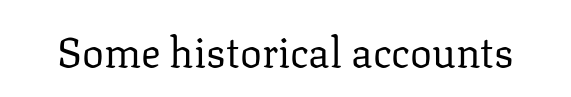
The letterforms sit shoulder to shoulder at normal distance. Here the designer chose a conventional face with non-uniform glyph widths. Unlike italic type, these characters show no tilt at all. Unlike a clean sans, this face finishes its strokes with serifs. Caption: face not bold, strokes unweighted. Underlining? Definitely not there.
